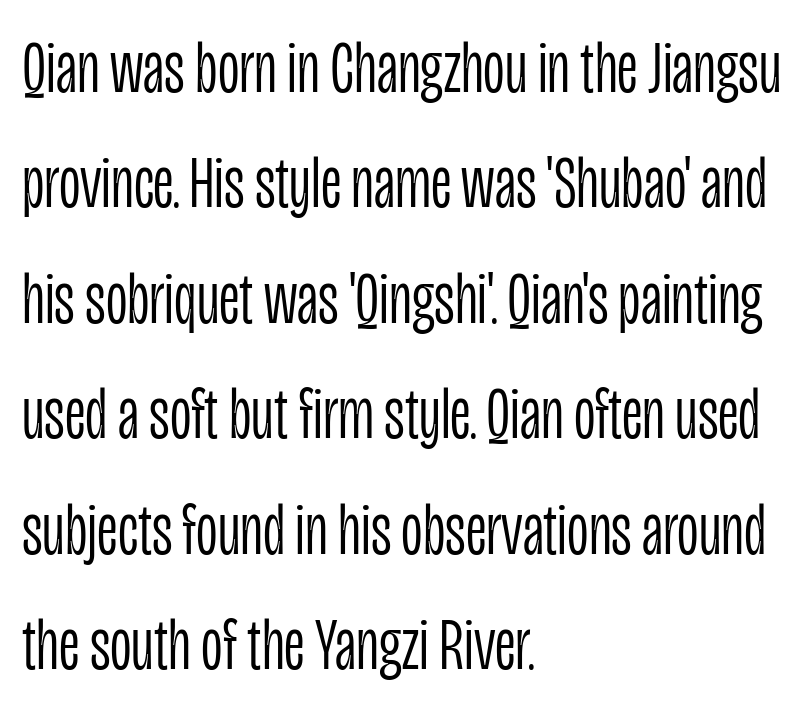
The typesetting does not lean heavy: it is not bold. What kind of face is this? One without serifs — a sans. Evenly set lines give the paragraph a standard silhouette. The type is set solid horizontally, with unmodified tracking.
